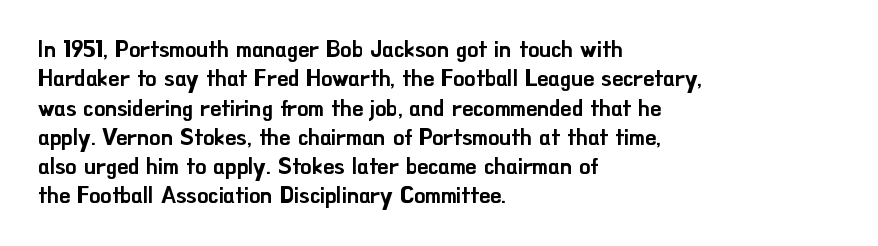
Q: Is the text italic (slanted)? A: No, it is upright.
Q: Is the text underlined? A: No.
Q: How is the paragraph aligned? A: Left-aligned.
Q: Is the spacing between letters normal or unusually wide? A: Normal.
Q: Is the spacing between lines tight, normal or loose? A: Normal.
